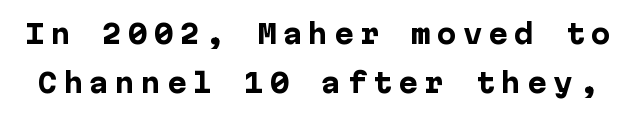
The image shows 26 px bold type, upright; set line spacing 1.88x, unusually wide letter spacing (+0.24 em), not underlined.
